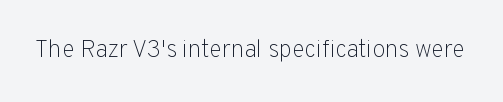
{"italic": "no", "bold": "no", "underline": "no", "letter_spacing": "normal", "letter_spacing_em": 0.0, "glyph_px": 24}
